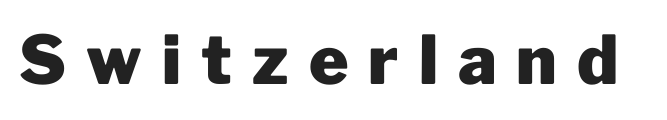
{"serif": "no", "italic": "no", "bold": "yes", "weight": "heavy", "width": "normal", "stroke_contrast": "low", "x_height": "medium", "monospaced": "no", "underline": "no", "letter_spacing": "wide", "letter_spacing_em": 0.3, "glyph_px": 67}
